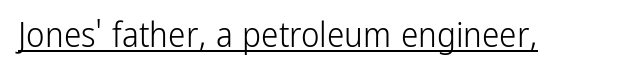
The axis of the letterforms is exactly vertical. Proportional: the letters do not fall into vertical columns. Glance below the letters and you will spot a drawn line. The letters carry no serifs — their stems end cleanly without finishing strokes.
